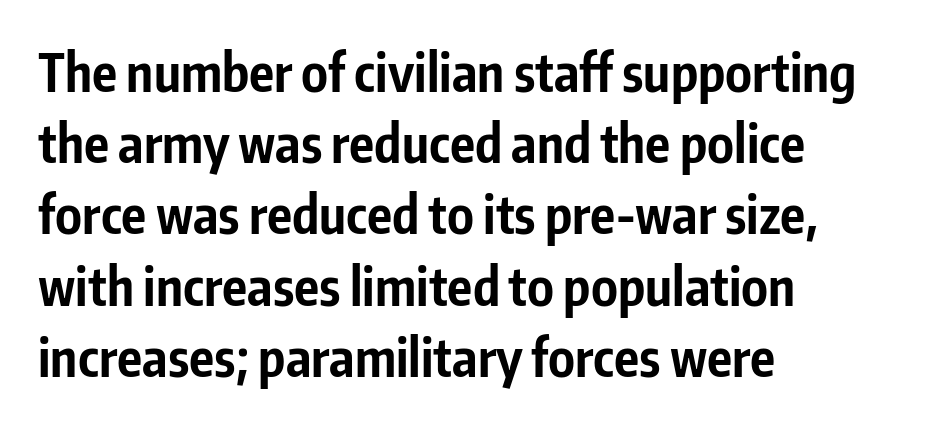
{"serif": "no", "italic": "no", "bold": "yes", "weight": "bold", "width": "condensed", "stroke_contrast": "low", "x_height": "medium", "monospaced": "no", "underline": "no", "align": "left", "line_spacing": "normal", "line_spacing_ratio": 1.37, "letter_spacing": "normal", "letter_spacing_em": 0.0, "glyph_px": 52}
